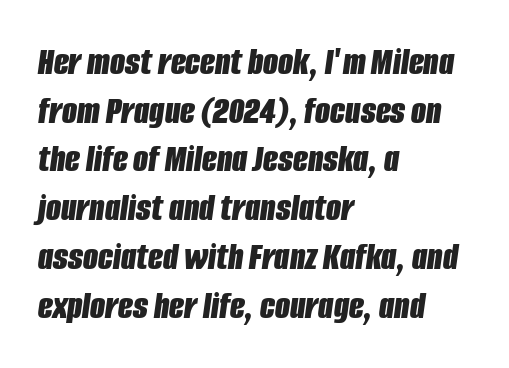
{"italic": "yes", "lean": "right", "slant_degrees": 8, "bold": "yes", "weight": "bold", "width": "condensed", "stroke_contrast": "low", "x_height": "large", "monospaced": "no", "underline": "no", "align": "left", "line_spacing": "normal", "line_spacing_ratio": 1.25, "letter_spacing": "normal", "letter_spacing_em": 0.0, "glyph_px": 39}
